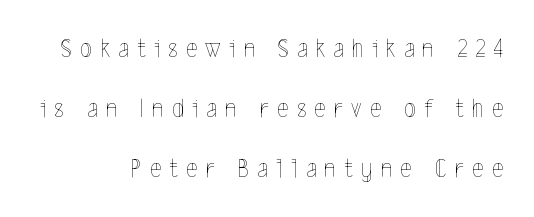
The image shows 27 px text type, upright; set right-aligned, loose line spacing (2.23x), unusually wide letter spacing (+0.31 em), not underlined.
